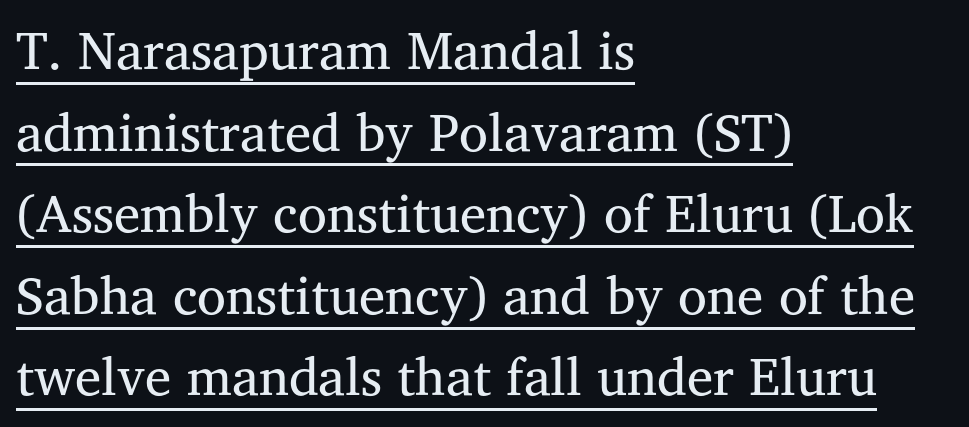
Is there much room between lines? A standard amount, neither cramped nor airy. The weight tops out at a normal text grade. Unlike a clean sans, this face finishes its strokes with serifs. No italicization has been applied; the sample stays upright.
